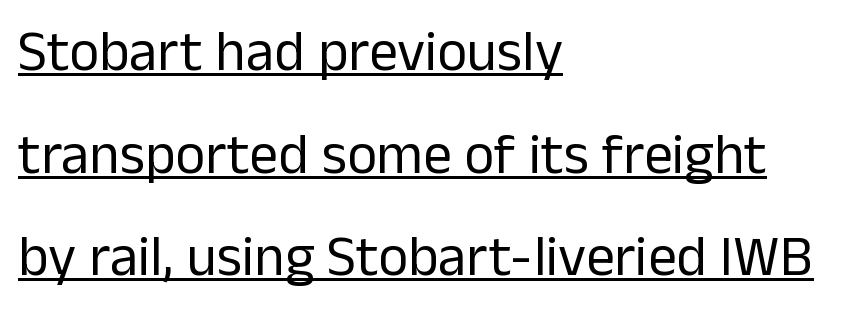
Q: Is the text bold? A: No.
Q: Is the text italic (slanted)? A: No, it is upright.
Q: Is the typeface a serif or a sans-serif typeface? A: Sans-serif.
Q: Is the text underlined? A: Yes.
Q: How is the paragraph aligned? A: Left-aligned.
Q: Is the spacing between letters normal or unusually wide? A: Normal.
Q: Width (condensed, normal, or wide)? A: Normal.
Q: Stroke contrast? A: Low.
Q: x-height? A: Medium.
Q: Monospaced? A: No.
